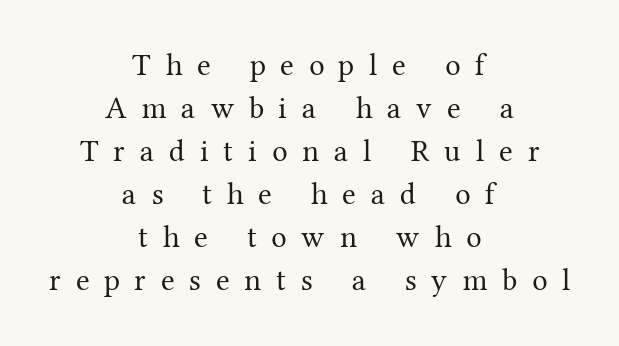
Is the letter spacing exaggerated? Yes — the characters are pushed far apart. Look at the bottom of the vertical strokes: they flare into serifs here. Is there any slant? The stems are plumb. The gap between lines stays unmarked. Vertical spacing — default. Is this a fixed-width face? No — the glyphs have proportional, varying widths.
